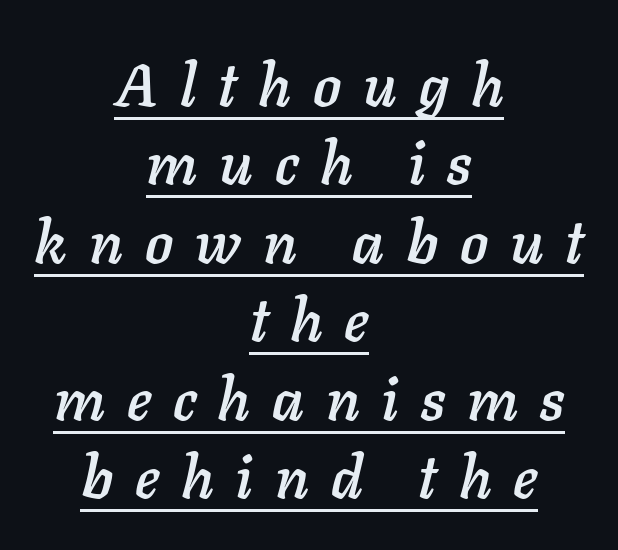
Q: Is the text italic (slanted)? A: Yes, it leans right by about 11 degrees.
Q: Is the text underlined? A: Yes.
Q: How is the paragraph aligned? A: Centered.
Q: Is the spacing between letters normal or unusually wide? A: Unusually wide.
Q: Is the spacing between lines tight, normal or loose? A: Normal.
Q: Width (condensed, normal, or wide)? A: Normal.
Q: Stroke contrast? A: Low.
Q: x-height? A: Medium.
Q: Monospaced? A: No.
